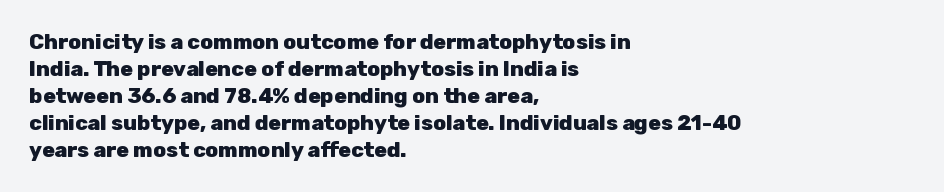
The image shows 21 px bold type, upright; set left-aligned, normal line spacing (1.28x), normal letter spacing, not underlined.
